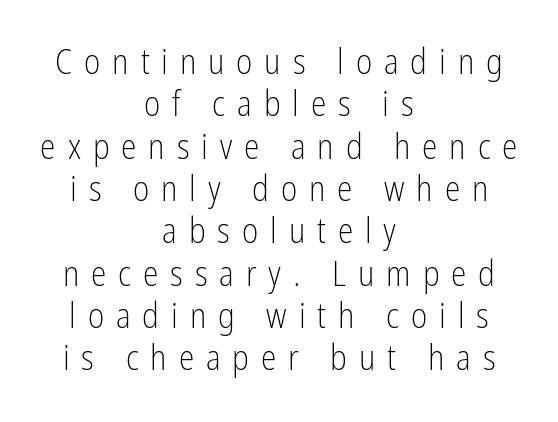
Q: Is the text bold? A: No.
Q: Is the text italic (slanted)? A: No, it is upright.
Q: Is the typeface a serif or a sans-serif typeface? A: Sans-serif.
Q: Is the text underlined? A: No.
Q: How is the paragraph aligned? A: Centered.
Q: Is the spacing between letters normal or unusually wide? A: Unusually wide.
Q: Width (condensed, normal, or wide)? A: Condensed.
Q: Stroke contrast? A: Low.
Q: x-height? A: Medium.
Q: Monospaced? A: No.
